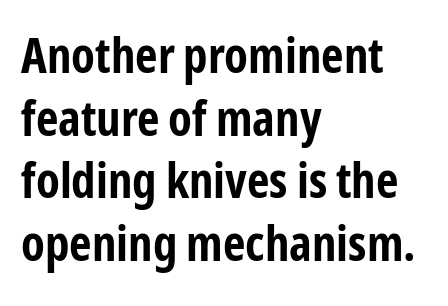
Short and long lines alike share a common starting point at left. Interline gaps are of average width in this sample. Designer's note — italics off, roman on. You'd pick this weight for a headline — it's a proper bold. The baseline area is clear. The passage shown is typeset with a sans-serif family.
